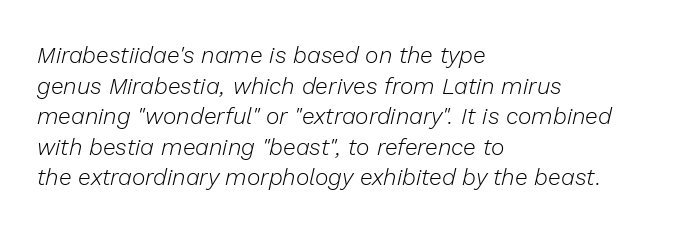
Q: Is the text bold? A: No.
Q: Is the text italic (slanted)? A: Yes, it leans right by about 13 degrees.
Q: Is the text underlined? A: No.
Q: How is the paragraph aligned? A: Left-aligned.
Q: Is the spacing between letters normal or unusually wide? A: Normal.
Q: Is the spacing between lines tight, normal or loose? A: Normal.
